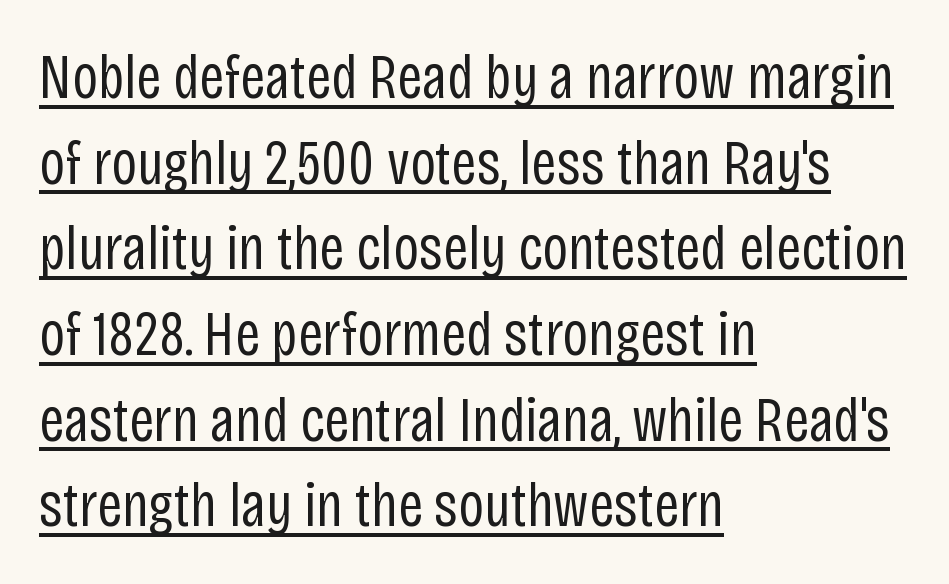
The image shows 63 px regular-weight, condensed sans-serif type, upright; set left-aligned, normal line spacing (1.36x), normal letter spacing, underlined; low stroke contrast and a large x-height.
